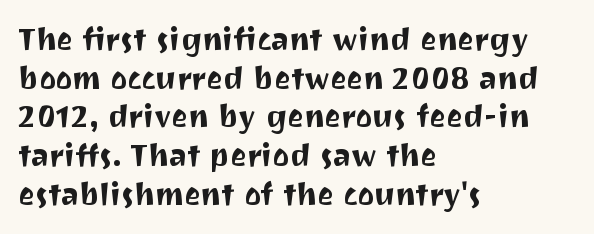
The image shows 31 px sans-serif type, upright; set left-aligned, normal line spacing (1.25x), normal letter spacing, not underlined; medium stroke contrast and a medium x-height.
